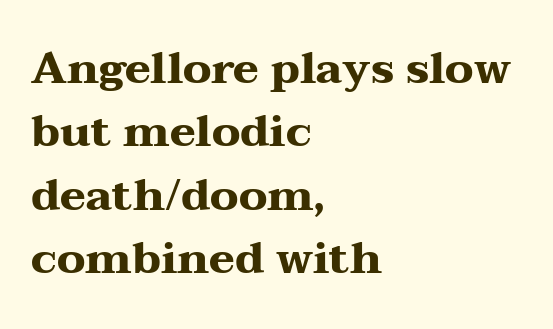
The image shows 44 px heavy, wide serif type, upright; set left-aligned, normal line spacing (1.44x), normal letter spacing, not underlined; medium stroke contrast and a medium x-height.
